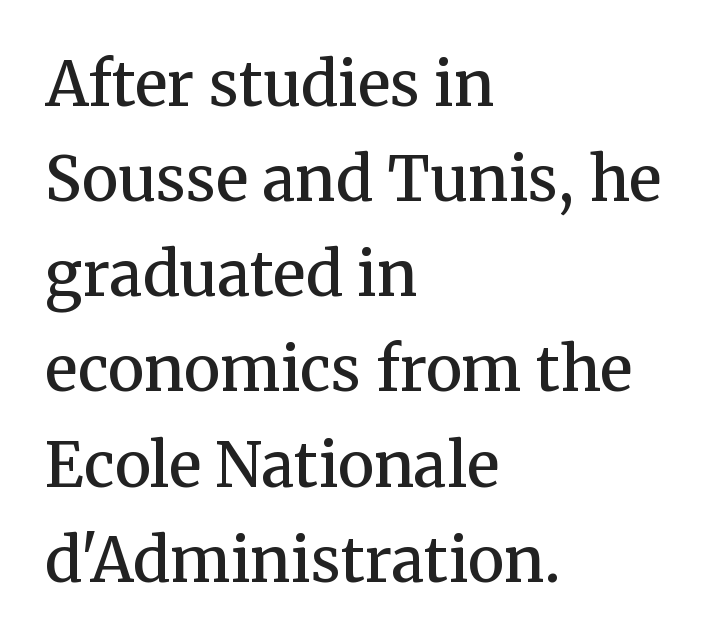
Q: Is the text bold? A: Semi-bold.
Q: Is the text italic (slanted)? A: No, it is upright.
Q: Is the typeface a serif or a sans-serif typeface? A: Serif.
Q: Is the text underlined? A: No.
Q: How is the paragraph aligned? A: Left-aligned.
Q: Is the spacing between letters normal or unusually wide? A: Normal.
Q: Is the spacing between lines tight, normal or loose? A: Normal.
Q: Width (condensed, normal, or wide)? A: Normal.
Q: Stroke contrast? A: Medium.
Q: x-height? A: Medium.
Q: Monospaced? A: No.
